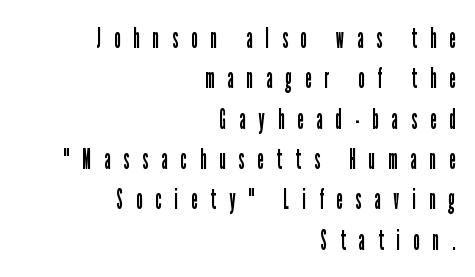
The image shows 28 px regular-weight, condensed sans-serif type, upright; set right-aligned, normal line spacing (1.44x), unusually wide letter spacing (+0.47 em), not underlined; low stroke contrast and a medium x-height.
